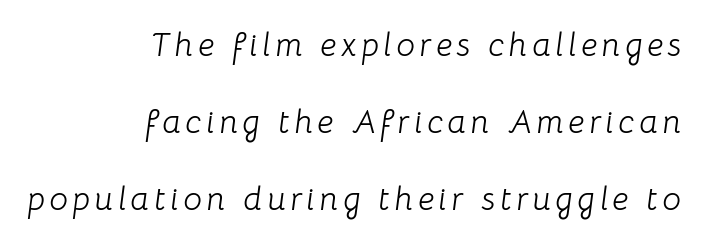
The passage shown is typed in a proportional face where columns would drift. The block of text is sparse from top to bottom, with ample space between rows. The strokes are not fattened; the text isn't bold. There's an unmistakable incline to the writing here. Underline: absent.
